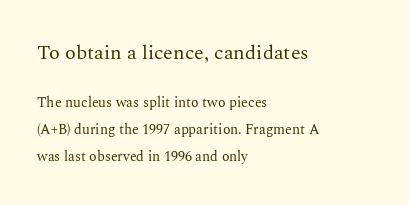
The image shows 20 px text type, upright; set left-aligned, loose line spacing (1.93x), normal letter spacing, not underlined; the first (top) block is 1.43x larger.
